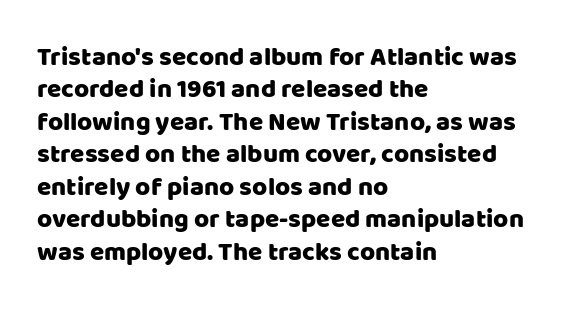
{"italic": "no", "underline": "no", "align": "left", "line_spacing": "normal", "line_spacing_ratio": 1.25, "letter_spacing": "normal", "letter_spacing_em": 0.0, "glyph_px": 26}
